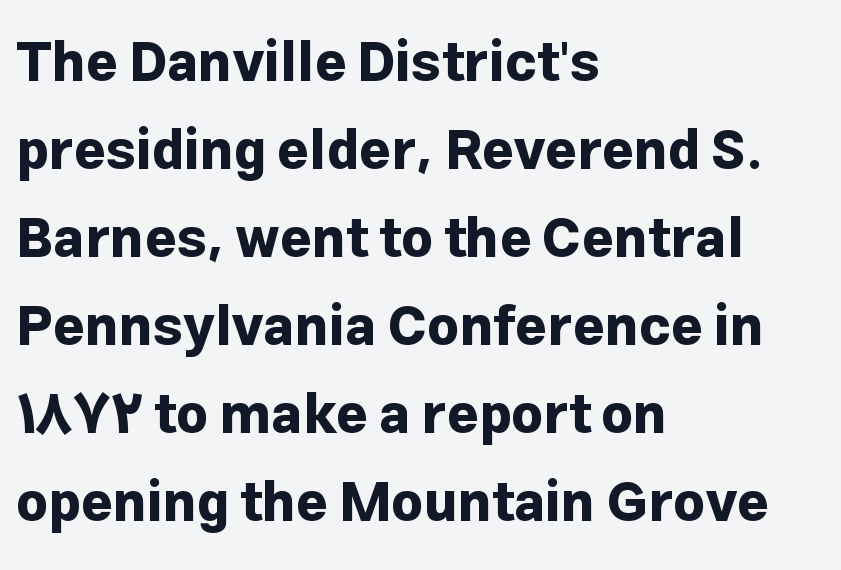
{"serif": "no", "italic": "no", "bold": "yes", "weight": "bold", "width": "normal", "stroke_contrast": "low", "x_height": "medium", "monospaced": "no", "underline": "no", "align": "left", "line_spacing": "normal", "line_spacing_ratio": 1.6, "letter_spacing": "normal", "letter_spacing_em": 0.0, "glyph_px": 55}
